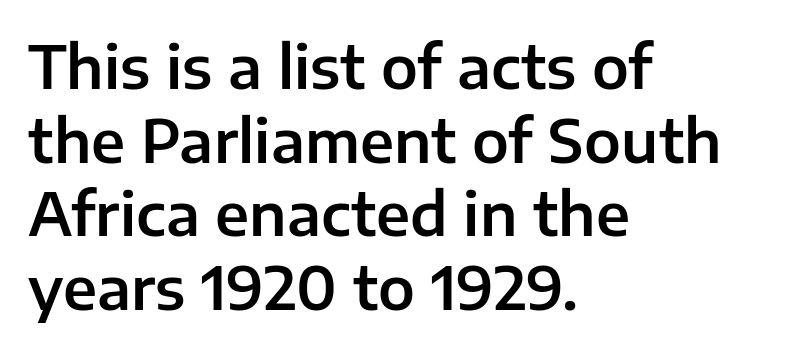
{"serif": "no", "italic": "no", "width": "normal", "stroke_contrast": "low", "x_height": "medium", "monospaced": "no", "underline": "no", "align": "left", "line_spacing": "normal", "line_spacing_ratio": 1.25, "letter_spacing": "normal", "letter_spacing_em": 0.0, "glyph_px": 59}
